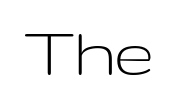
The image shows 76 px light, wide sans-serif type, upright; set normal letter spacing, not underlined; low stroke contrast and a medium x-height.
